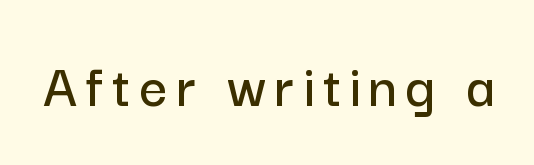
Q: Is the text italic (slanted)? A: No, it is upright.
Q: Is the typeface a serif or a sans-serif typeface? A: Sans-serif.
Q: Is the text underlined? A: No.
Q: Width (condensed, normal, or wide)? A: Normal.
Q: Stroke contrast? A: Low.
Q: x-height? A: Medium.
Q: Monospaced? A: No.
